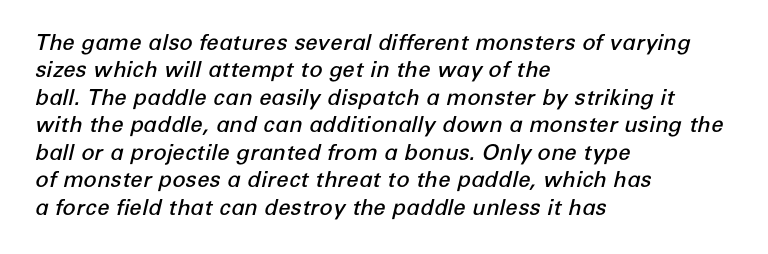
The image shows 22 px text type, italic (leaning right); set left-aligned, normal line spacing (1.25x), normal letter spacing, not underlined.
